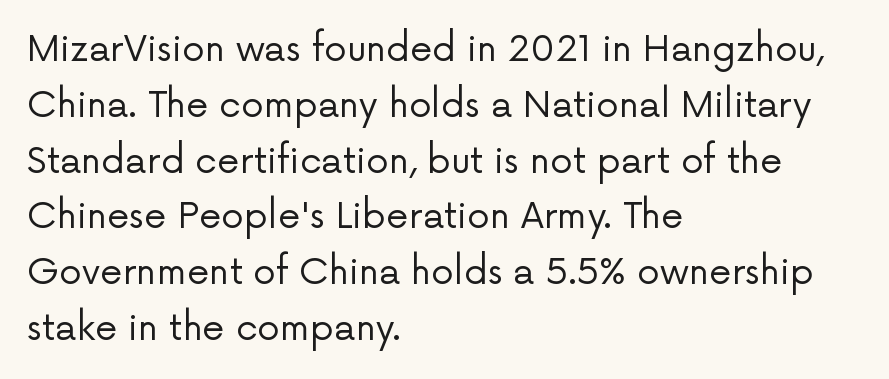
{"serif": "no", "italic": "no", "bold": "no", "weight": "regular", "width": "normal", "stroke_contrast": "low", "x_height": "medium", "monospaced": "no", "underline": "no", "align": "left", "line_spacing": "normal", "line_spacing_ratio": 1.55, "letter_spacing": "normal", "letter_spacing_em": 0.0, "glyph_px": 36}
